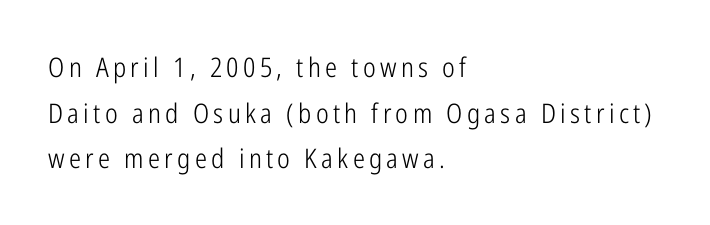
The image shows 27 px text type, upright; set left-aligned, normal line spacing (1.69x), not underlined.
